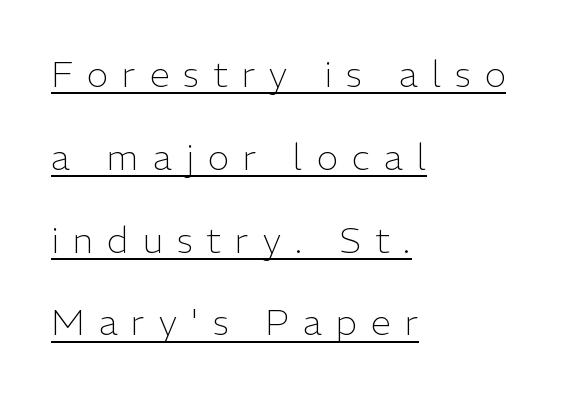
Q: Is the text bold? A: No.
Q: Is the text italic (slanted)? A: No, it is upright.
Q: Is the typeface a serif or a sans-serif typeface? A: Sans-serif.
Q: Is the text underlined? A: Yes.
Q: How is the paragraph aligned? A: Left-aligned.
Q: Is the spacing between letters normal or unusually wide? A: Unusually wide.
Q: Is the spacing between lines tight, normal or loose? A: Loose.
Q: Width (condensed, normal, or wide)? A: Normal.
Q: Stroke contrast? A: Low.
Q: x-height? A: Medium.
Q: Monospaced? A: No.
